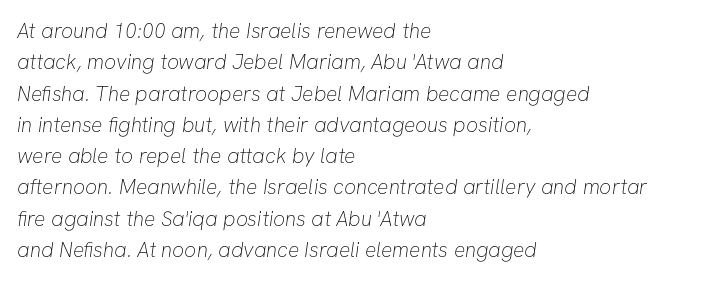
Q: Is the text bold? A: No.
Q: Is the text underlined? A: No.
Q: How is the paragraph aligned? A: Left-aligned.
Q: Is the spacing between letters normal or unusually wide? A: Normal.
Q: Is the spacing between lines tight, normal or loose? A: Normal.
